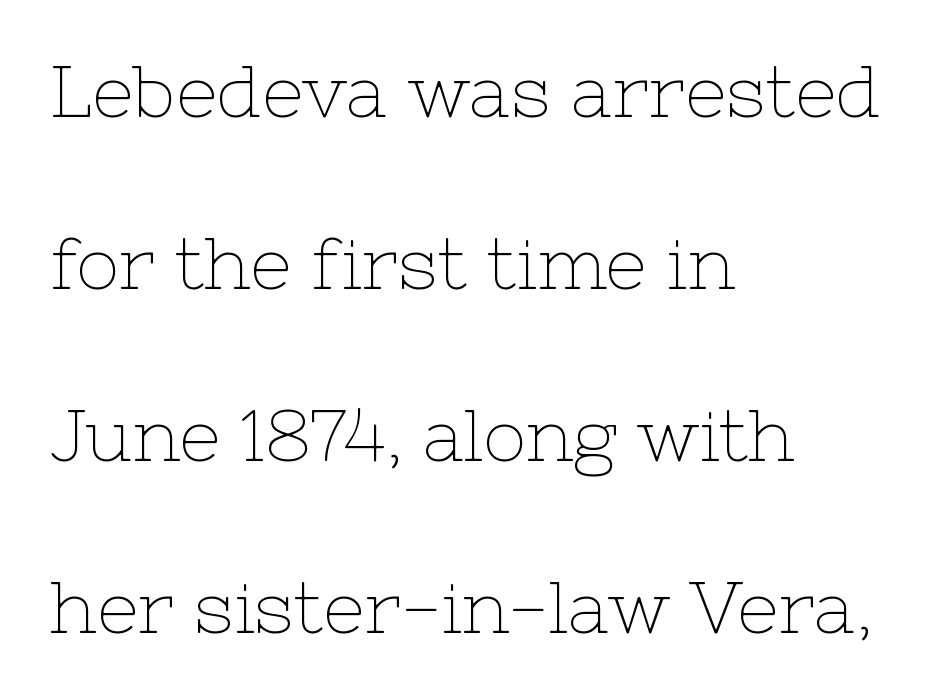
Q: Is the text bold? A: No.
Q: Is the text italic (slanted)? A: No, it is upright.
Q: Is the typeface a serif or a sans-serif typeface? A: Serif.
Q: Is the text underlined? A: No.
Q: How is the paragraph aligned? A: Left-aligned.
Q: Is the spacing between letters normal or unusually wide? A: Normal.
Q: Is the spacing between lines tight, normal or loose? A: Loose.
Q: Width (condensed, normal, or wide)? A: Normal.
Q: Stroke contrast? A: Low.
Q: x-height? A: Medium.
Q: Monospaced? A: No.
